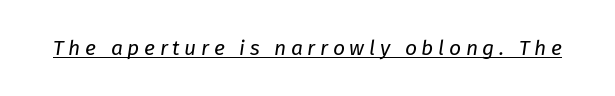
Q: Is the text bold? A: No.
Q: Is the text italic (slanted)? A: Yes, it leans right by about 8 degrees.
Q: Is the text underlined? A: Yes.
Q: Is the spacing between letters normal or unusually wide? A: Unusually wide.
